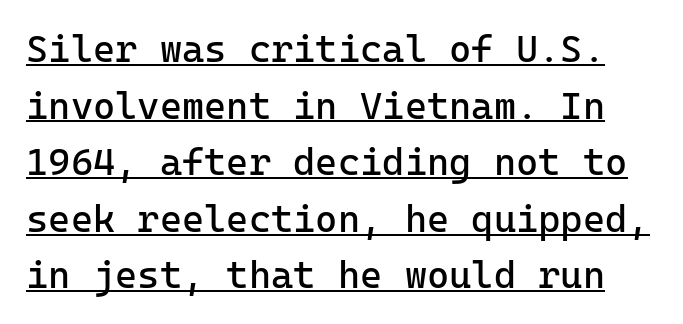
Q: Is the text bold? A: No.
Q: Is the text italic (slanted)? A: No, it is upright.
Q: Is the typeface a serif or a sans-serif typeface? A: Sans-serif.
Q: Is the text underlined? A: Yes.
Q: Is the spacing between letters normal or unusually wide? A: Normal.
Q: Is the spacing between lines tight, normal or loose? A: Normal.
Q: Width (condensed, normal, or wide)? A: Normal.
Q: Stroke contrast? A: Low.
Q: x-height? A: Medium.
